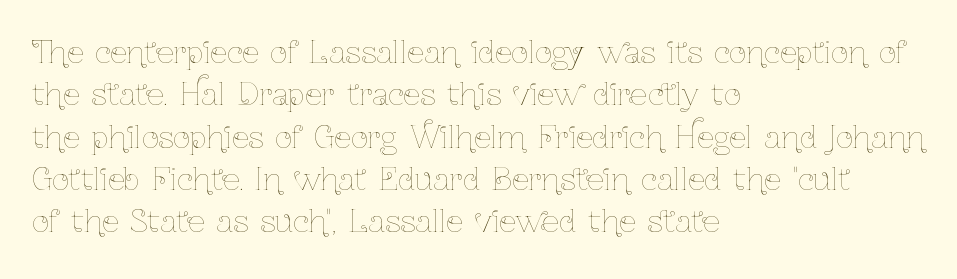
Q: Is the text bold? A: No.
Q: Is the text italic (slanted)? A: No, it is upright.
Q: Is the text underlined? A: No.
Q: How is the paragraph aligned? A: Left-aligned.
Q: Is the spacing between letters normal or unusually wide? A: Normal.
Q: Is the spacing between lines tight, normal or loose? A: Normal.
Q: Width (condensed, normal, or wide)? A: Condensed.
Q: Stroke contrast? A: Low.
Q: x-height? A: Medium.
Q: Monospaced? A: No.
